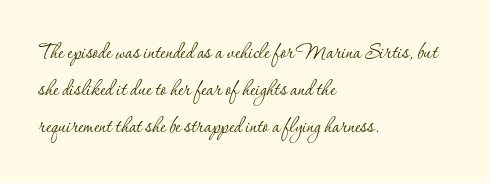
The rendering anchors every line to the left-hand side. A clean baseline with only descenders dipping below it. No chunkiness to these letters — they're not bold. Leading matches the norm, producing a regular column. Nobody touched the tracking dial on this one.
